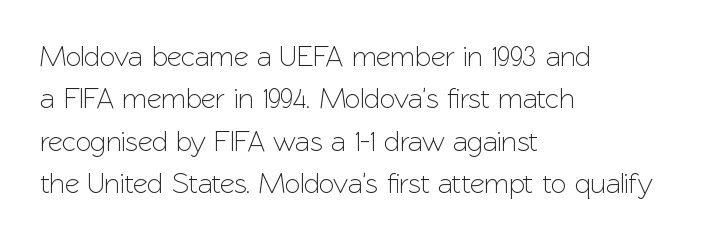
The foot of each line stays bare and open. Serif or sans? Sans — the stroke terminals are bare. This sample has the flowing, uneven cadence of proportional lettering. In CSS terms this would be text-align: left.
